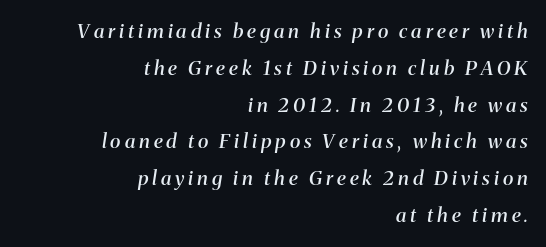
{"italic": "yes", "lean": "right", "slant_degrees": 8, "bold": "semi", "underline": "no", "align": "right", "line_spacing_ratio": 1.84, "letter_spacing": "wide", "letter_spacing_em": 0.2, "glyph_px": 20}
